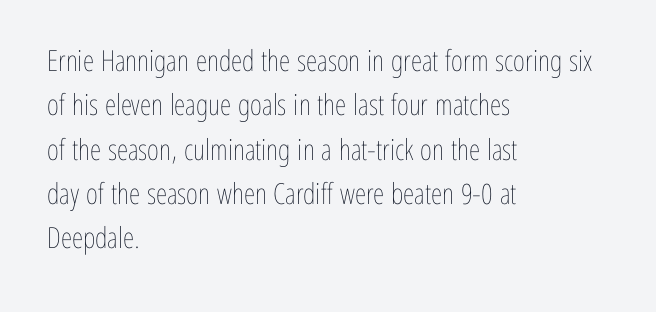
Q: Is the text bold? A: No.
Q: Is the text italic (slanted)? A: No, it is upright.
Q: Is the text underlined? A: No.
Q: How is the paragraph aligned? A: Left-aligned.
Q: Is the spacing between letters normal or unusually wide? A: Normal.
Q: Is the spacing between lines tight, normal or loose? A: Normal.
Q: Width (condensed, normal, or wide)? A: Condensed.
Q: Stroke contrast? A: Low.
Q: x-height? A: Medium.
Q: Monospaced? A: No.
